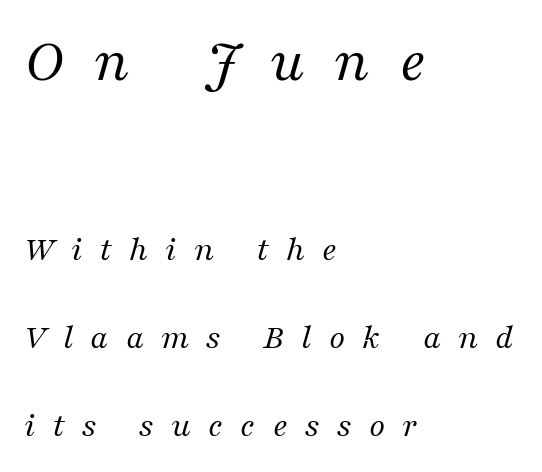
Q: Is the text bold? A: No.
Q: Is the text italic (slanted)? A: Yes, it leans right by about 16 degrees.
Q: Is the typeface a serif or a sans-serif typeface? A: Serif.
Q: Is the text underlined? A: No.
Q: How is the paragraph aligned? A: Left-aligned.
Q: Is the spacing between letters normal or unusually wide? A: Unusually wide.
Q: Is the spacing between lines tight, normal or loose? A: Loose.
Q: Which block of text is set in a larger size, the first (top) or the second (bottom)? A: The first (top) one.
Q: Width (condensed, normal, or wide)? A: Normal.
Q: Stroke contrast? A: Medium.
Q: x-height? A: Medium.
Q: Monospaced? A: No.
